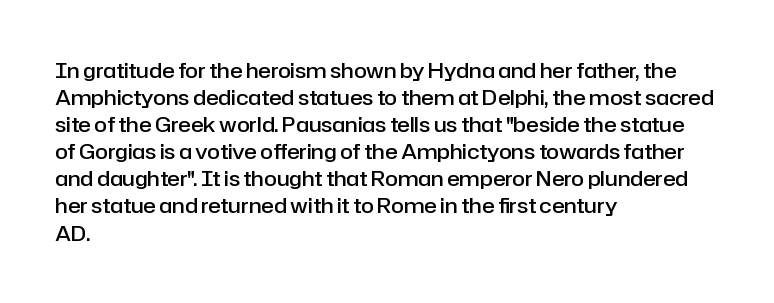
The typography opts for an upright posture over an oblique one. The typesetting leans somewhat heavy: a semibold. Look at the tracking — it's just the regular setting, nothing added. Bare-footed words on every line. Summary of vertical rhythm: regular, with standard interline spacing. The paragraph shown leans on its left margin.
